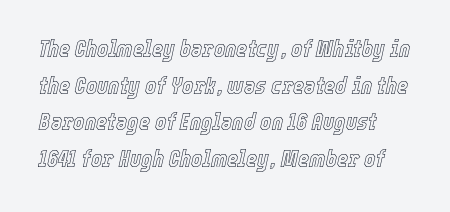
{"italic": "yes", "lean": "right", "slant_degrees": 12, "underline": "no", "line_spacing": "normal", "line_spacing_ratio": 1.53, "letter_spacing": "normal", "letter_spacing_em": 0.0, "glyph_px": 24}
